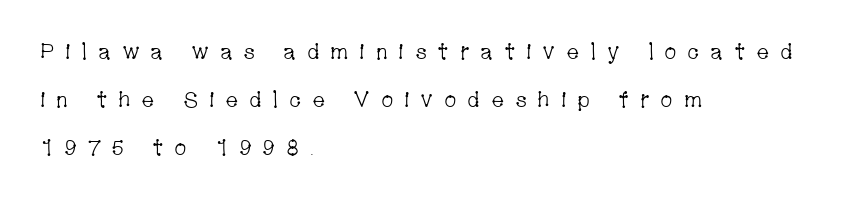
{"italic": "no", "bold": "no", "underline": "no", "align": "left", "line_spacing": "loose", "line_spacing_ratio": 2.18, "letter_spacing": "wide", "letter_spacing_em": 0.48, "glyph_px": 22}
